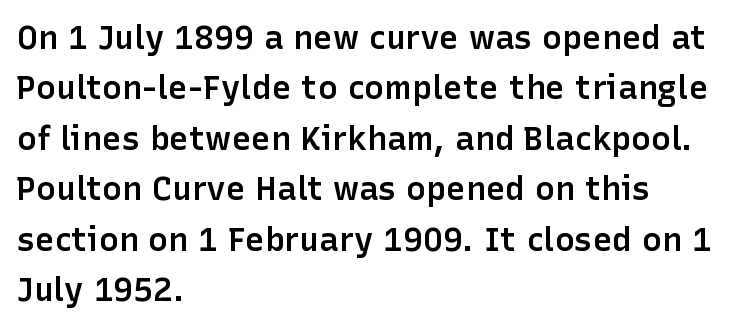
{"serif": "no", "italic": "no", "bold": "semi", "weight": "semibold", "width": "normal", "stroke_contrast": "low", "x_height": "medium", "monospaced": "no", "underline": "no", "align": "left", "line_spacing": "normal", "line_spacing_ratio": 1.53, "letter_spacing": "normal", "letter_spacing_em": 0.0, "glyph_px": 33}
